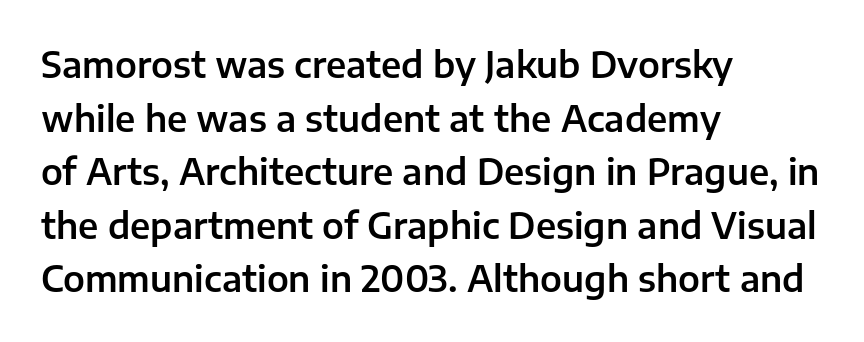
Descenders are the only things crossing below the line. Where is the straight margin? On the left. Does the type have serifs? No, each stem ends abruptly. Each word holds together tightly as a unit, with standard inter-letter gaps.
